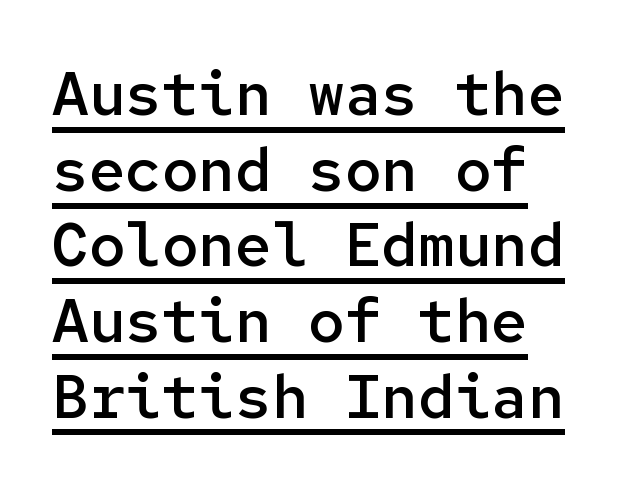
The image shows 61 px semibold sans-serif type, upright, monospaced; set left-aligned, line spacing 1.24x, normal letter spacing, underlined; low stroke contrast and a medium x-height.
